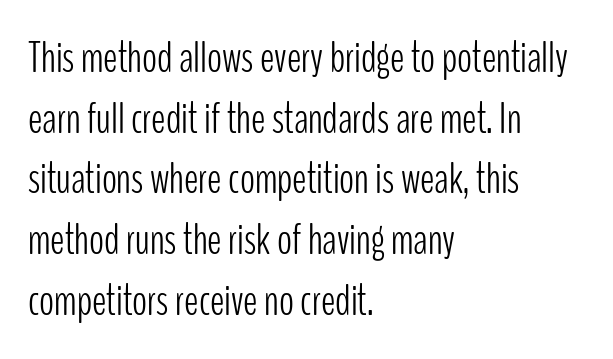
{"serif": "no", "italic": "no", "bold": "no", "weight": "light", "width": "condensed", "stroke_contrast": "low", "x_height": "medium", "monospaced": "no", "underline": "no", "align": "left", "line_spacing": "normal", "line_spacing_ratio": 1.38, "letter_spacing": "normal", "letter_spacing_em": 0.0, "glyph_px": 44}
